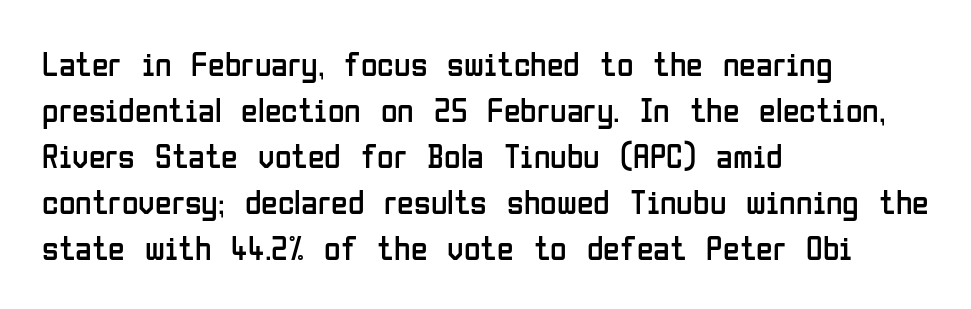
Q: Is the text bold? A: No.
Q: Is the text italic (slanted)? A: No, it is upright.
Q: Is the typeface a serif or a sans-serif typeface? A: Sans-serif.
Q: Is the text underlined? A: No.
Q: How is the paragraph aligned? A: Left-aligned.
Q: Is the spacing between letters normal or unusually wide? A: Normal.
Q: Is the spacing between lines tight, normal or loose? A: Normal.
Q: Width (condensed, normal, or wide)? A: Condensed.
Q: Stroke contrast? A: Low.
Q: x-height? A: Medium.
Q: Monospaced? A: No.
